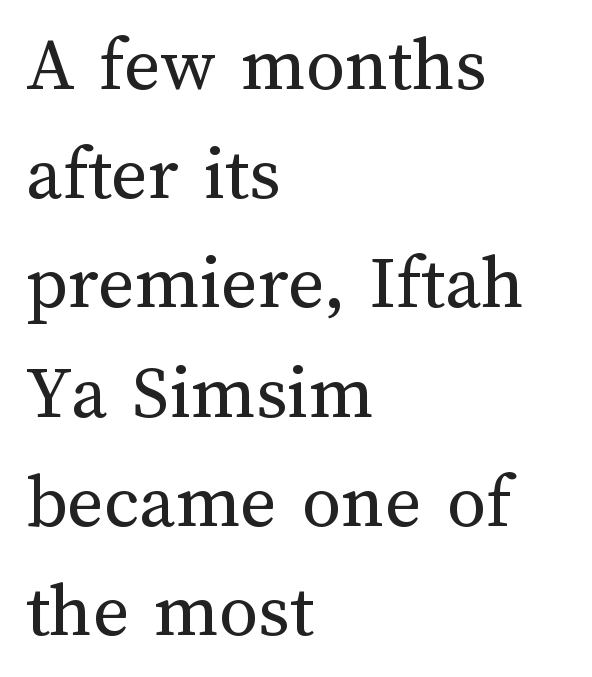
The image shows 78 px regular-weight type, upright; set left-aligned, normal line spacing (1.4x), normal letter spacing, not underlined; medium stroke contrast and a medium x-height.
